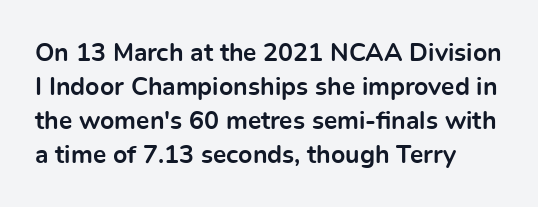
{"italic": "no", "bold": "yes", "underline": "no", "align": "left", "line_spacing": "normal", "line_spacing_ratio": 1.36, "letter_spacing": "normal", "letter_spacing_em": 0.0, "glyph_px": 25}
